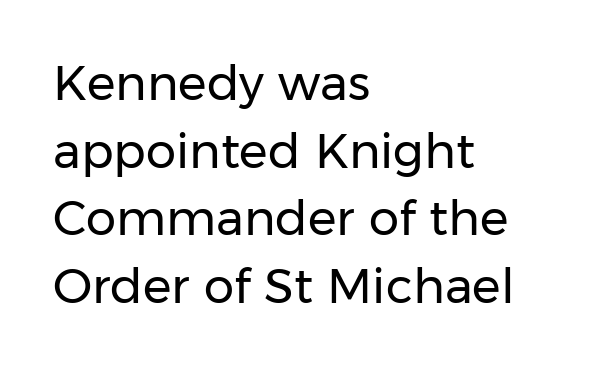
Where is the straight margin? On the left. Students, observe: this is what conventionally led text looks like. Unlike italic type, these characters show no tilt at all. Stroke mass is kept to a normal reading level or below.
